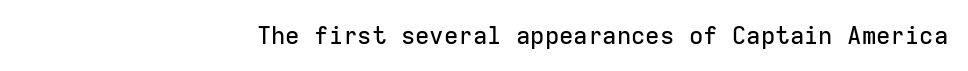
The image shows 24 px text type, upright; set right-aligned, normal letter spacing, not underlined.
